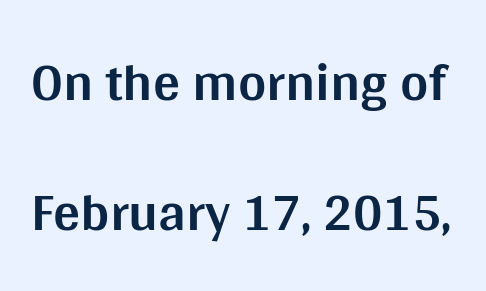
Type style note: lacks serifs. The passage shown is typed in a proportional face where columns would drift. The foot of each line stays bare and open. Glyph-to-glyph distance matches everyday printed text. You could fit nearly another row in the gap between these rows. A roman cut, with each character standing at attention.
